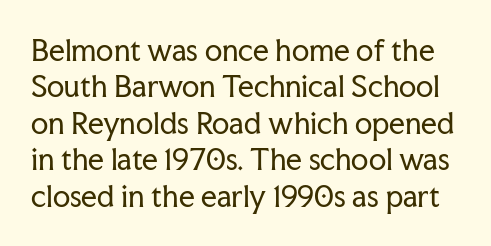
Q: Is the text bold? A: No.
Q: Is the text italic (slanted)? A: No, it is upright.
Q: Is the typeface a serif or a sans-serif typeface? A: Serif.
Q: Is the text underlined? A: No.
Q: Is the spacing between letters normal or unusually wide? A: Normal.
Q: Is the spacing between lines tight, normal or loose? A: Normal.
Q: Width (condensed, normal, or wide)? A: Normal.
Q: Stroke contrast? A: Low.
Q: x-height? A: Medium.
Q: Monospaced? A: No.
